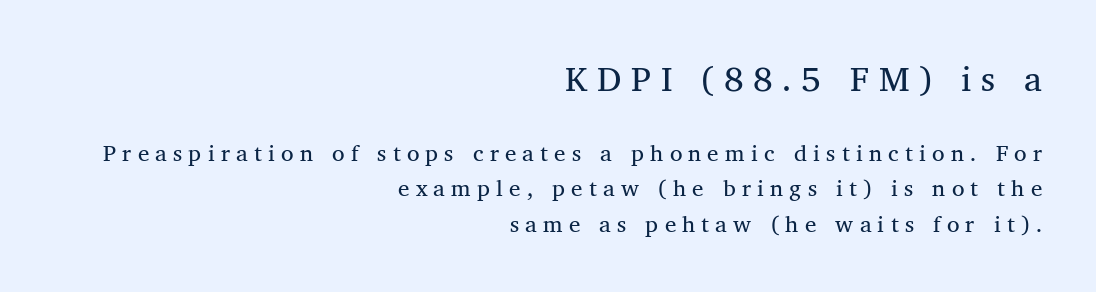
Q: Is the text bold? A: No.
Q: Is the text italic (slanted)? A: No, it is upright.
Q: Is the typeface a serif or a sans-serif typeface? A: Serif.
Q: Is the text underlined? A: No.
Q: How is the paragraph aligned? A: Right-aligned.
Q: Is the spacing between letters normal or unusually wide? A: Unusually wide.
Q: Is the spacing between lines tight, normal or loose? A: Normal.
Q: Which block of text is set in a larger size, the first (top) or the second (bottom)? A: The first (top) one.
Q: Width (condensed, normal, or wide)? A: Normal.
Q: Stroke contrast? A: Medium.
Q: x-height? A: Medium.
Q: Monospaced? A: No.
